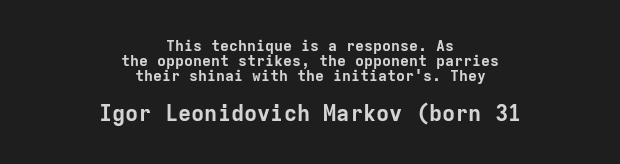
The image shows 22 px bold type, upright; set centered, tight line spacing (1.0x), normal letter spacing, not underlined; the second (bottom) block is 1.47x larger.
